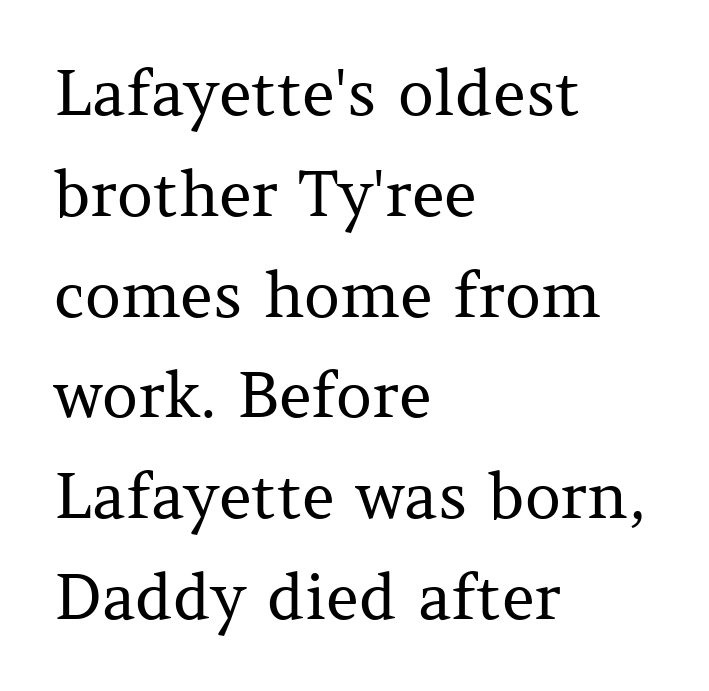
The image shows 63 px regular-weight serif type, upright; set left-aligned, normal line spacing (1.6x), normal letter spacing, not underlined; medium stroke contrast and a medium x-height.
